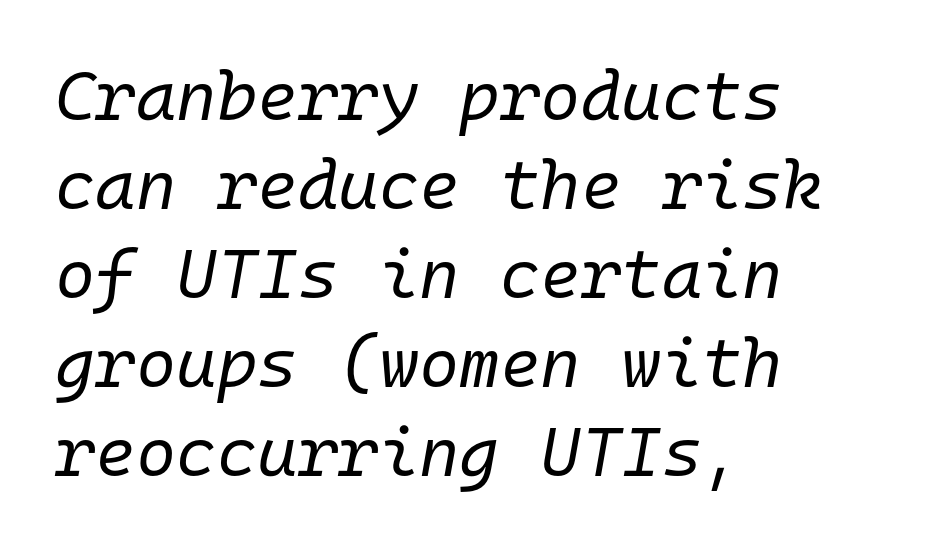
{"italic": "yes", "lean": "right", "slant_degrees": 10, "bold": "no", "weight": "regular", "width": "normal", "stroke_contrast": "low", "x_height": "medium", "monospaced": "yes", "underline": "no", "align": "left", "line_spacing": "normal", "line_spacing_ratio": 1.29, "letter_spacing": "normal", "letter_spacing_em": 0.0, "glyph_px": 69}
